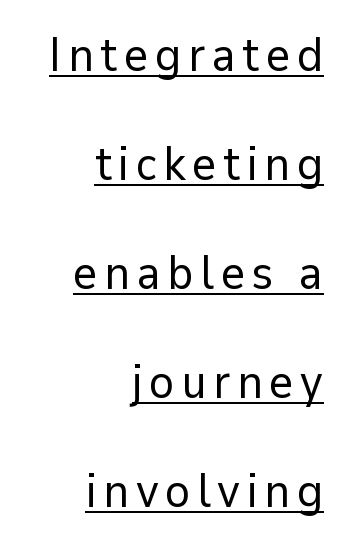
{"serif": "no", "italic": "no", "bold": "no", "weight": "regular", "width": "normal", "stroke_contrast": "low", "x_height": "medium", "monospaced": "no", "underline": "yes", "align": "right", "line_spacing": "loose", "line_spacing_ratio": 2.32, "glyph_px": 47}
